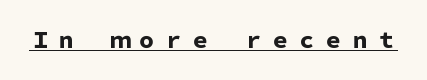
Q: Is the text bold? A: Yes.
Q: Is the text italic (slanted)? A: No, it is upright.
Q: Is the text underlined? A: Yes.
Q: Is the spacing between letters normal or unusually wide? A: Unusually wide.
